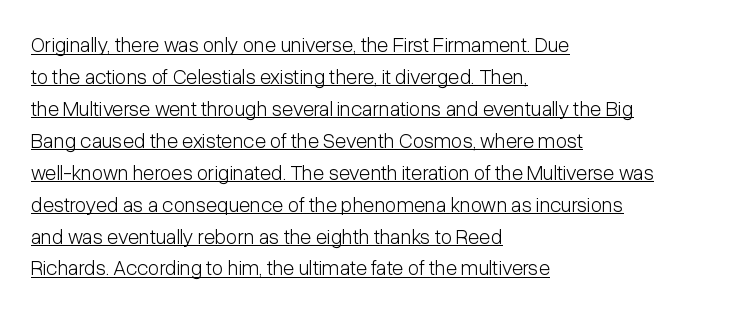
Q: Is the text bold? A: No.
Q: Is the text italic (slanted)? A: No, it is upright.
Q: Is the text underlined? A: Yes.
Q: How is the paragraph aligned? A: Left-aligned.
Q: Is the spacing between letters normal or unusually wide? A: Normal.
Q: Is the spacing between lines tight, normal or loose? A: Normal.
